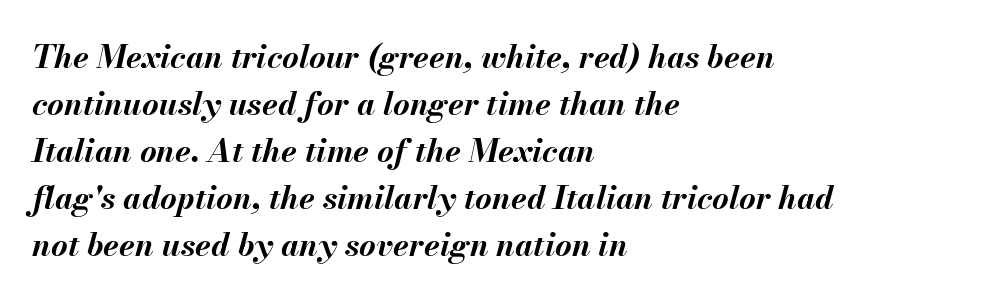
The image shows 32 px bold type, italic (leaning right); set left-aligned, normal line spacing (1.47x), normal letter spacing, not underlined; medium stroke contrast and a small x-height.
